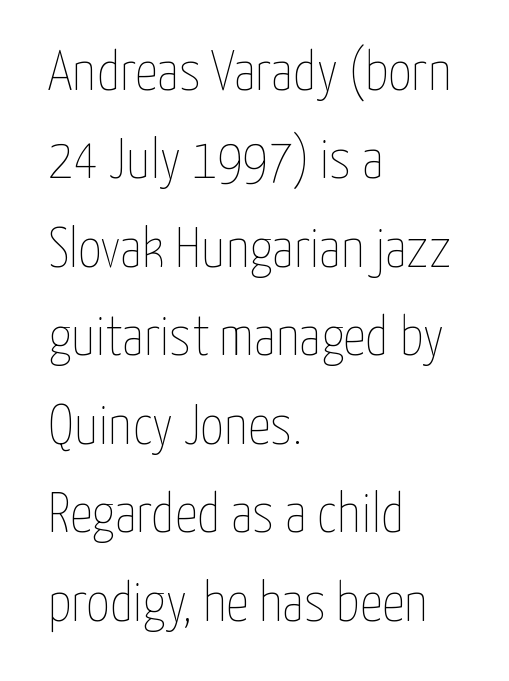
How would I describe the line gaps? Plain and ordinary. On a weight scale, this lands at 450 or below. In terms of letterspacing, this is plain default setting. The typography opts for an upright posture over an oblique one. Looks like regular typesetting: each glyph gets only the width it needs.
